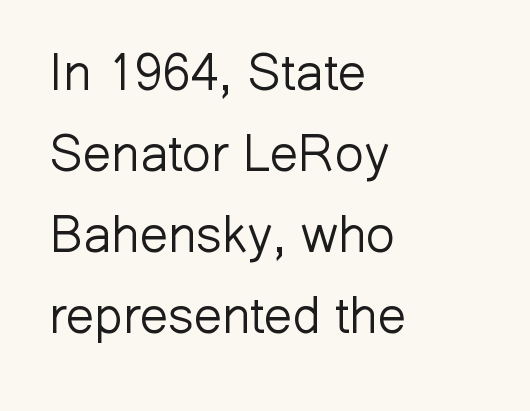
The image shows 51 px light sans-serif type, upright; set left-aligned, normal line spacing (1.59x), normal letter spacing, not underlined; low stroke contrast and a medium x-height.
